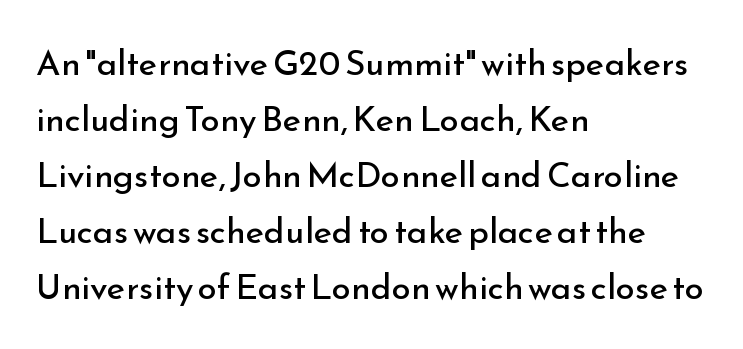
{"serif": "no", "italic": "no", "bold": "no", "weight": "regular", "width": "normal", "stroke_contrast": "low", "x_height": "small", "monospaced": "no", "underline": "no", "align": "left", "line_spacing": "normal", "line_spacing_ratio": 1.6, "letter_spacing": "normal", "letter_spacing_em": 0.0, "glyph_px": 35}
